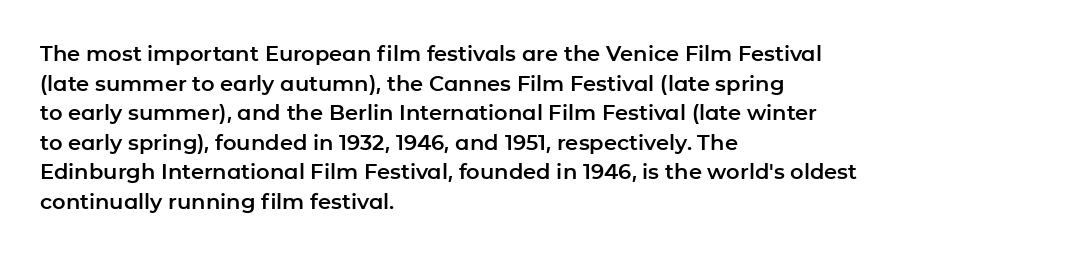
Q: Is the text italic (slanted)? A: No, it is upright.
Q: Is the text underlined? A: No.
Q: How is the paragraph aligned? A: Left-aligned.
Q: Is the spacing between letters normal or unusually wide? A: Normal.
Q: Is the spacing between lines tight, normal or loose? A: Normal.
